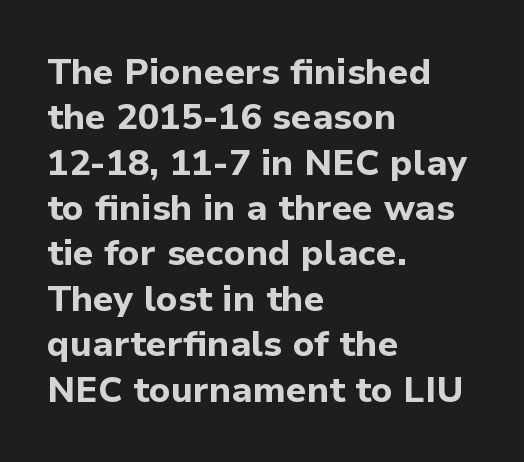
Q: Is the text bold? A: Yes.
Q: Is the text italic (slanted)? A: No, it is upright.
Q: Is the typeface a serif or a sans-serif typeface? A: Sans-serif.
Q: Is the text underlined? A: No.
Q: How is the paragraph aligned? A: Left-aligned.
Q: Is the spacing between letters normal or unusually wide? A: Normal.
Q: Is the spacing between lines tight, normal or loose? A: Normal.
Q: Width (condensed, normal, or wide)? A: Normal.
Q: Stroke contrast? A: Low.
Q: x-height? A: Medium.
Q: Monospaced? A: No.
